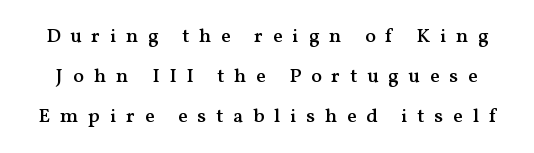
The lines are spread far apart with generous leading. Lines of text with bare space underneath. The passage shown has open, widely tracked lettering throughout. The sample has been set in demibold, a notch under bold. A roman cut, with each character standing at attention.
